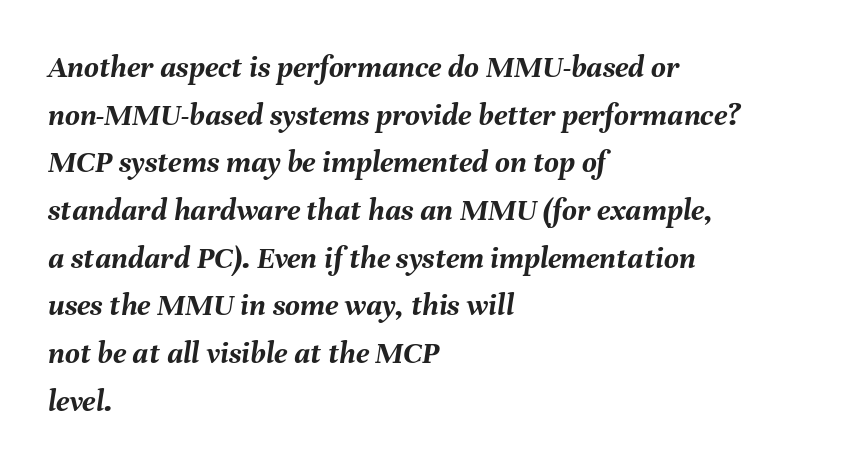
The image shows 32 px semibold type, italic (leaning right); set left-aligned, normal line spacing (1.49x), normal letter spacing, not underlined; medium stroke contrast and a medium x-height.
